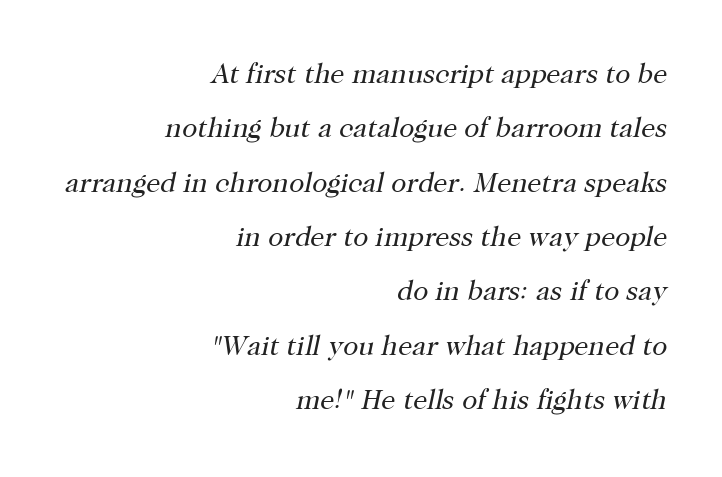
{"serif": "yes", "italic": "yes", "lean": "right", "slant_degrees": 12, "bold": "no", "weight": "regular", "width": "normal", "stroke_contrast": "high", "x_height": "medium", "monospaced": "no", "underline": "no", "align": "right", "line_spacing": "loose", "line_spacing_ratio": 1.94, "letter_spacing": "normal", "letter_spacing_em": 0.0, "glyph_px": 28}
